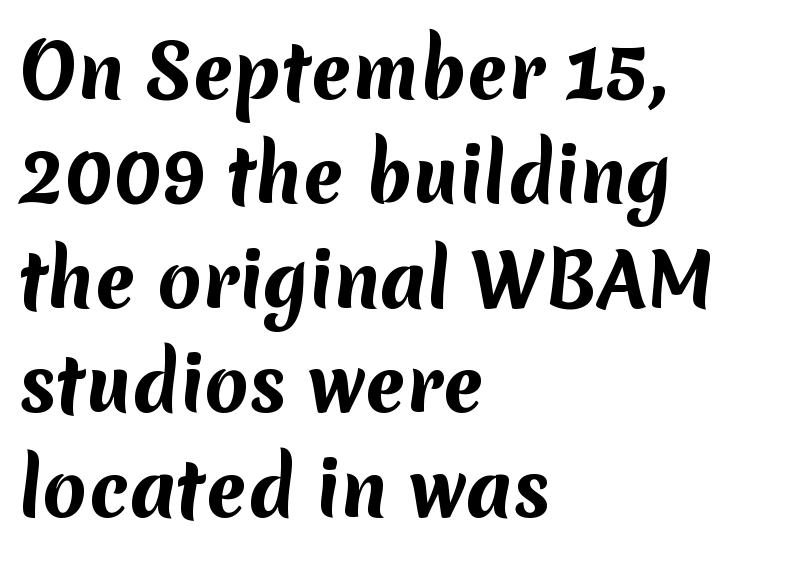
{"serif": "no", "bold": "yes", "weight": "bold", "width": "normal", "stroke_contrast": "medium", "x_height": "medium", "monospaced": "no", "underline": "no", "align": "left", "line_spacing": "normal", "line_spacing_ratio": 1.45, "letter_spacing": "normal", "letter_spacing_em": 0.0, "glyph_px": 72}
